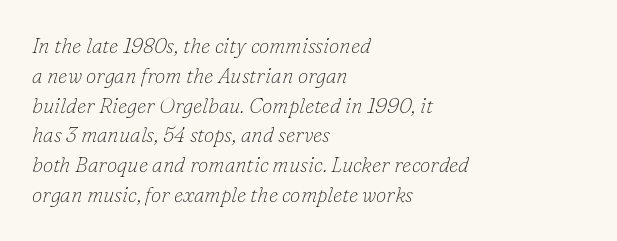
{"italic": "yes", "lean": "right", "slant_degrees": 16, "bold": "no", "underline": "no", "align": "left", "line_spacing": "normal", "line_spacing_ratio": 1.42, "letter_spacing": "normal", "letter_spacing_em": 0.0, "glyph_px": 21}
